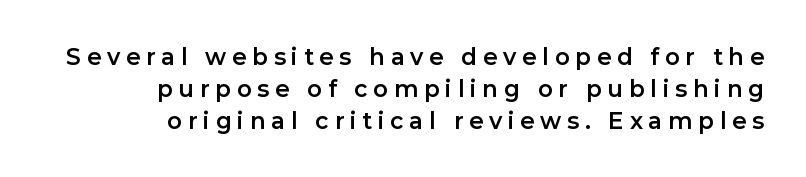
{"italic": "no", "underline": "no", "align": "right", "line_spacing": "normal", "line_spacing_ratio": 1.39, "letter_spacing": "wide", "letter_spacing_em": 0.25, "glyph_px": 23}
